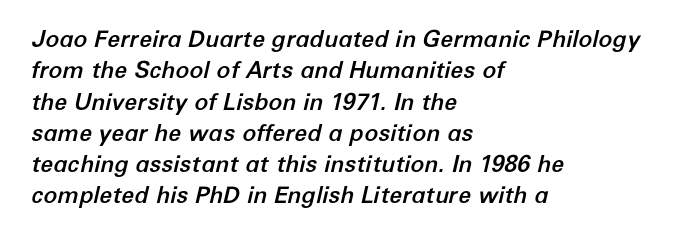
The image shows 23 px text type, italic (leaning right); set left-aligned, normal line spacing (1.36x), normal letter spacing, not underlined.
